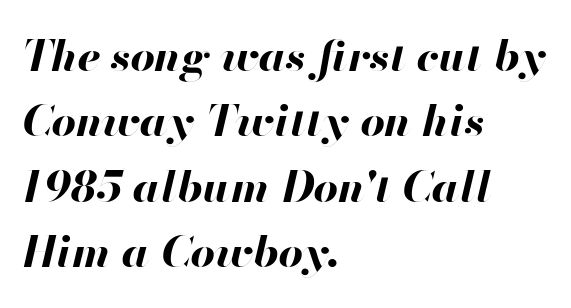
Is the block centered? No — it sits flush against the left margin. The passage shown stacks its lines at a standard gap. The letterforms sit shoulder to shoulder at normal distance. Note the varied advance widths — an 'i' is clearly narrower than an 'm'. Words float on clear page, feet unadorned. An italicized treatment has been applied to the whole sample.
